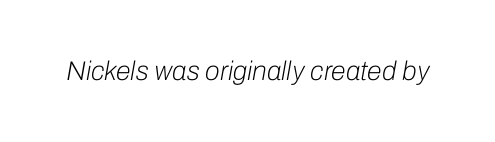
The image shows 27 px text type, italic (leaning right); set normal letter spacing, not underlined.
